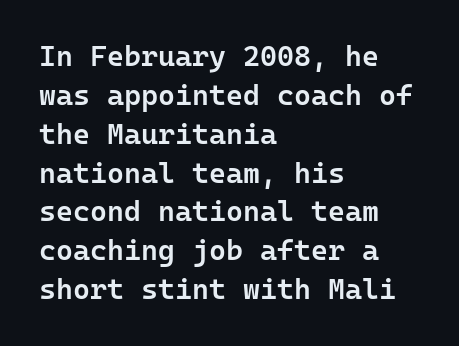
This rendering features lettering with no underline. This sample has the even, mechanical cadence of fixed-width lettering. Successive baselines arrive at the customary interval. Between one letter and the next there's only the usual sliver of space. One-word summary of the alignment: left. The lettering holds an erect, upright posture throughout.
